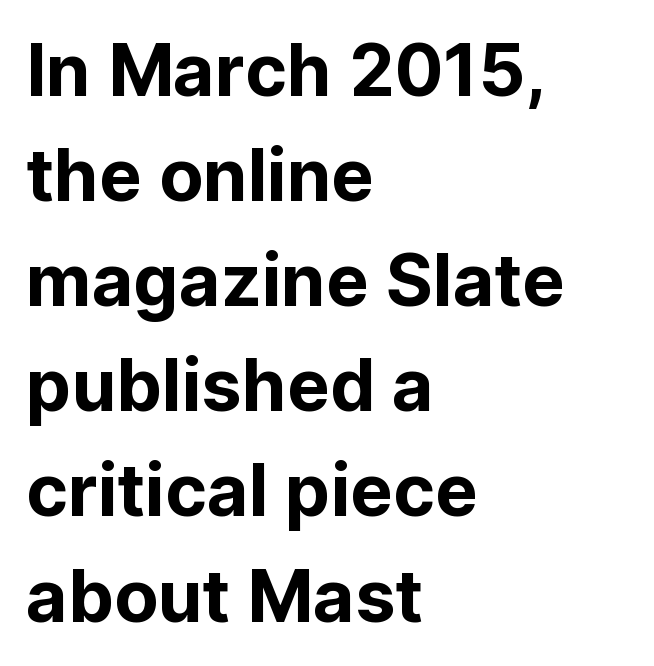
Q: Is the text italic (slanted)? A: No, it is upright.
Q: Is the typeface a serif or a sans-serif typeface? A: Sans-serif.
Q: Is the text underlined? A: No.
Q: How is the paragraph aligned? A: Left-aligned.
Q: Is the spacing between letters normal or unusually wide? A: Normal.
Q: Is the spacing between lines tight, normal or loose? A: Normal.
Q: Width (condensed, normal, or wide)? A: Normal.
Q: Stroke contrast? A: Low.
Q: x-height? A: Medium.
Q: Monospaced? A: No.
